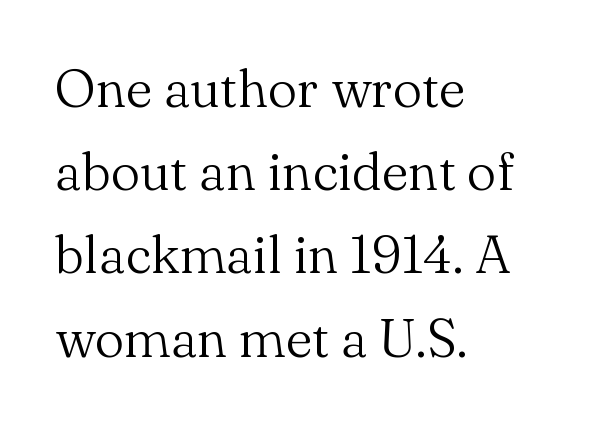
Q: Is the text bold? A: No.
Q: Is the text italic (slanted)? A: No, it is upright.
Q: Is the typeface a serif or a sans-serif typeface? A: Serif.
Q: Is the text underlined? A: No.
Q: How is the paragraph aligned? A: Left-aligned.
Q: Is the spacing between letters normal or unusually wide? A: Normal.
Q: Is the spacing between lines tight, normal or loose? A: Normal.
Q: Width (condensed, normal, or wide)? A: Normal.
Q: Stroke contrast? A: Medium.
Q: x-height? A: Small.
Q: Monospaced? A: No.
